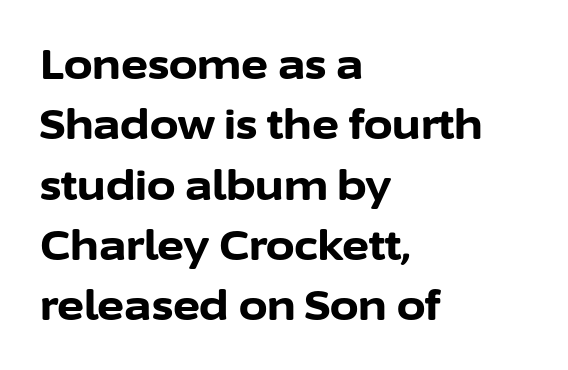
The image shows 41 px bold sans-serif type, upright; set left-aligned, normal line spacing (1.47x), normal letter spacing, not underlined; low stroke contrast and a medium x-height.
